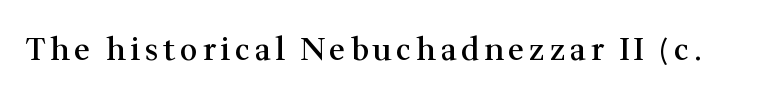
Q: Is the text bold? A: Semi-bold.
Q: Is the text italic (slanted)? A: No, it is upright.
Q: Is the typeface a serif or a sans-serif typeface? A: Serif.
Q: Is the text underlined? A: No.
Q: Width (condensed, normal, or wide)? A: Normal.
Q: Stroke contrast? A: Medium.
Q: x-height? A: Medium.
Q: Monospaced? A: No.
